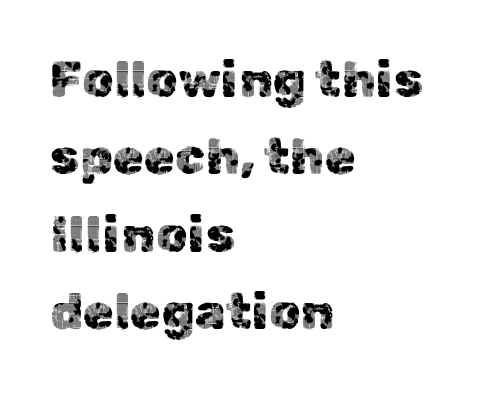
Q: Is the text italic (slanted)? A: No, it is upright.
Q: Is the typeface a serif or a sans-serif typeface? A: Sans-serif.
Q: Is the text underlined? A: No.
Q: How is the paragraph aligned? A: Left-aligned.
Q: Is the spacing between letters normal or unusually wide? A: Normal.
Q: Is the spacing between lines tight, normal or loose? A: Normal.
Q: Width (condensed, normal, or wide)? A: Normal.
Q: x-height? A: Medium.
Q: Monospaced? A: No.
